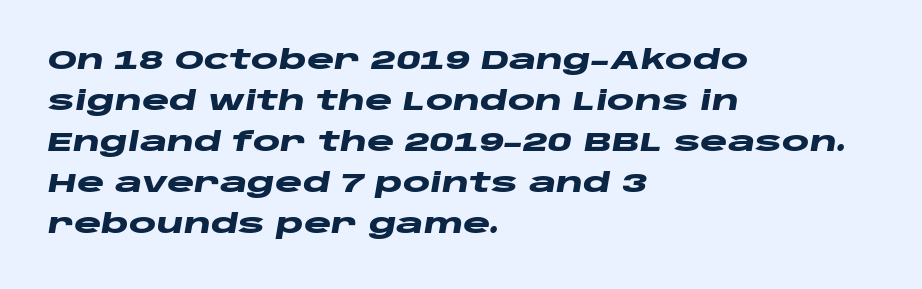
There's an unmistakable incline to the writing here. The passage shown is not underscored anywhere. Summary of vertical rhythm: regular, with standard interline spacing. What weight is shown? A full bold with thick strokes. This sample uses plain, unmodified letter spacing. The rag falls on the right side of this text block.
